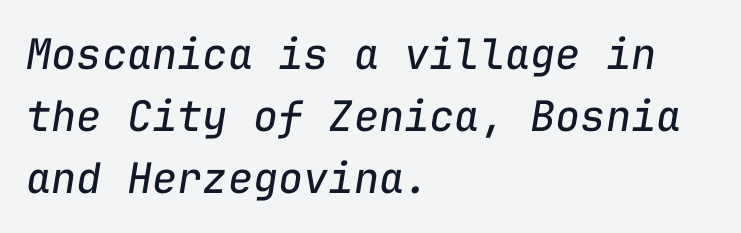
The leading is moderate, giving the passage an even texture. Reading down the block, your eye returns to a fixed left position each line. Anything drawn beneath the words? Only blank space. Here the glyphs are tracked normally, forming tight word shapes.
